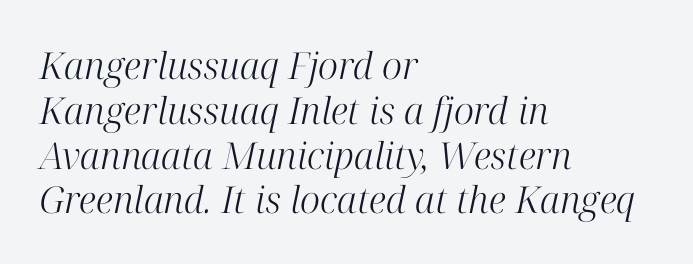
Q: Is the text bold? A: No.
Q: Is the text italic (slanted)? A: Yes, it leans right by about 12 degrees.
Q: Is the typeface a serif or a sans-serif typeface? A: Serif.
Q: Is the text underlined? A: No.
Q: How is the paragraph aligned? A: Left-aligned.
Q: Is the spacing between letters normal or unusually wide? A: Normal.
Q: Width (condensed, normal, or wide)? A: Normal.
Q: Stroke contrast? A: High.
Q: x-height? A: Medium.
Q: Monospaced? A: No.
